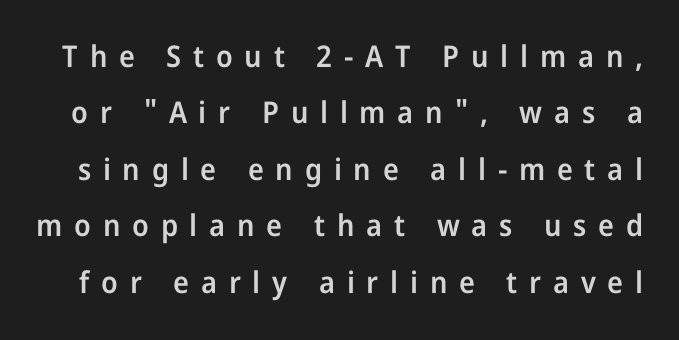
The image shows 30 px semibold, condensed sans-serif type, upright; set line spacing 1.88x, unusually wide letter spacing (+0.39 em), not underlined; low stroke contrast and a medium x-height.
